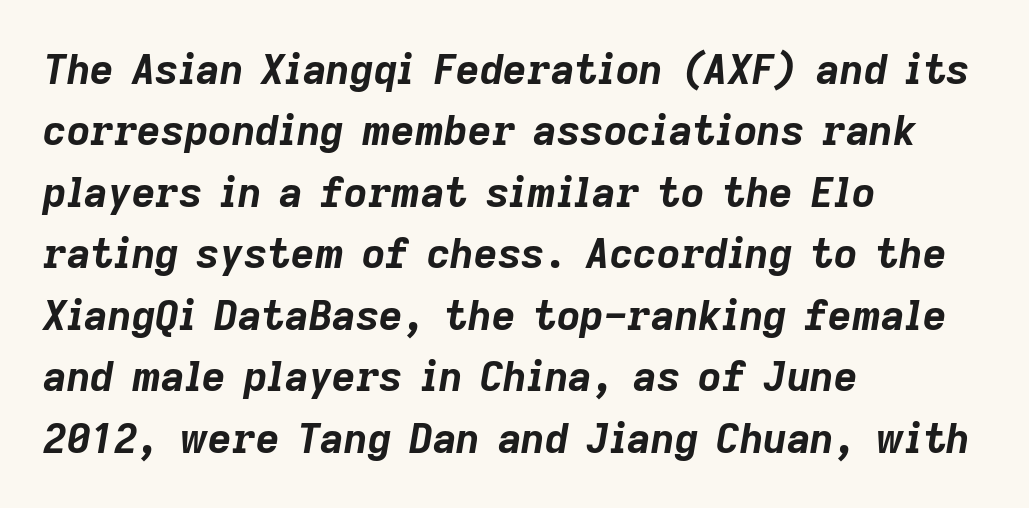
Q: Is the text bold? A: Yes.
Q: Is the text italic (slanted)? A: Yes, it leans right by about 9 degrees.
Q: Is the text underlined? A: No.
Q: How is the paragraph aligned? A: Left-aligned.
Q: Is the spacing between letters normal or unusually wide? A: Normal.
Q: Is the spacing between lines tight, normal or loose? A: Normal.
Q: Width (condensed, normal, or wide)? A: Normal.
Q: Stroke contrast? A: Low.
Q: x-height? A: Medium.
Q: Monospaced? A: No.
